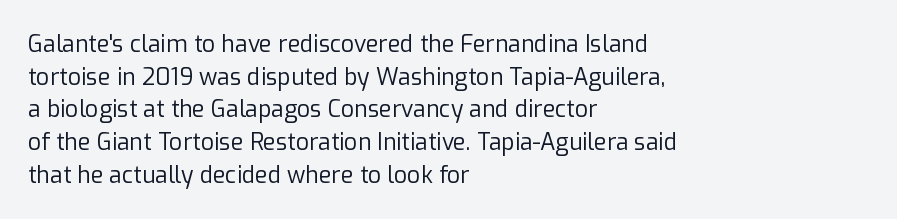
The image shows 23 px text type, upright; set left-aligned, normal line spacing (1.42x), normal letter spacing, not underlined.
